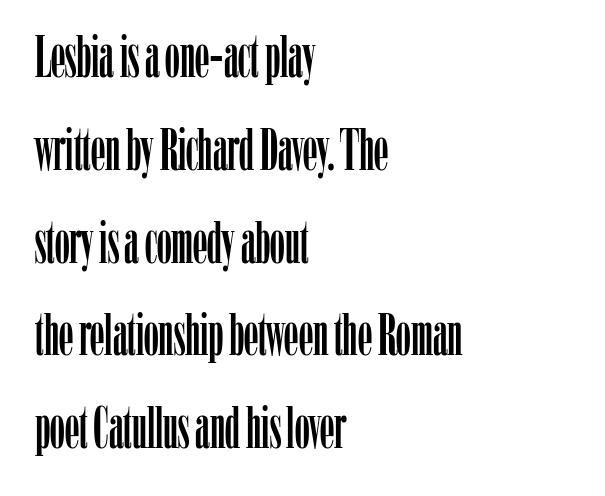
The passage is arranged the way most books set body copy — flush left. The space between consecutive lines is moderate. The rendering uses natural spacing where letterforms have individual widths. The tracking reads as untouched default to a designer's eye. The type sits square on the baseline with zero lean.
